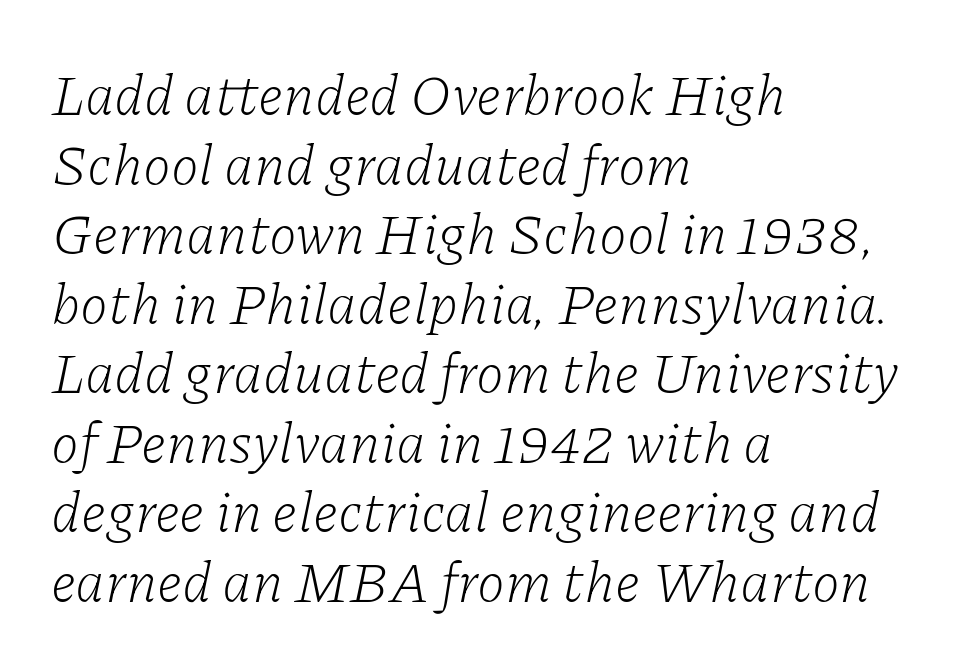
Compared with a typical body face, this is equally light or lighter still. Alignment: flush left. The characters display serif detailing at their extremities. Beneath every word, the page is bare. Inter-character spacing is left at the font's built-in metrics. A typesetter would call this proportional, since set widths differ per character.
